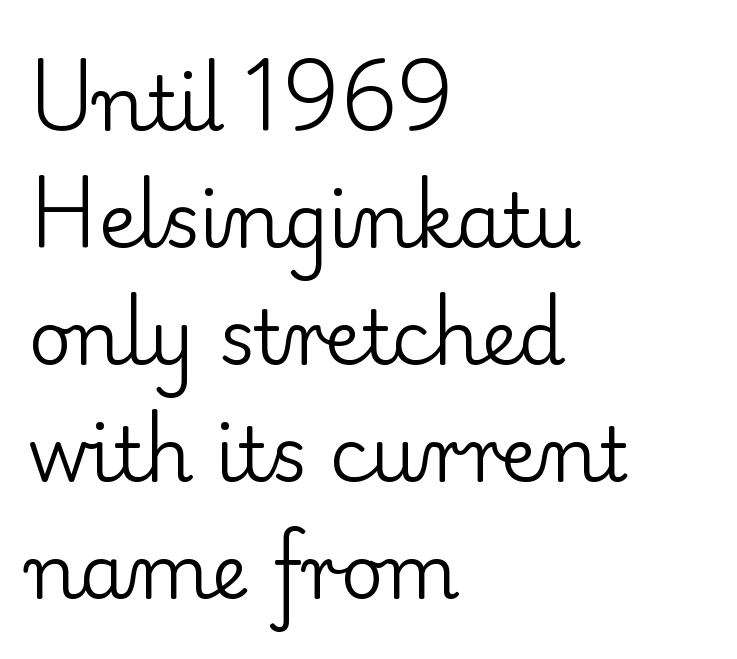
Standard letterfit; no display-style spreading of the glyphs. The words here are not underlined. The block of text has a typical density, with ordinary space between rows. Nope, not italic — everything's standing straight. All the whitespace from short lines collects on the right. The letters carry serifs — small finishing strokes at the ends of their stems.
